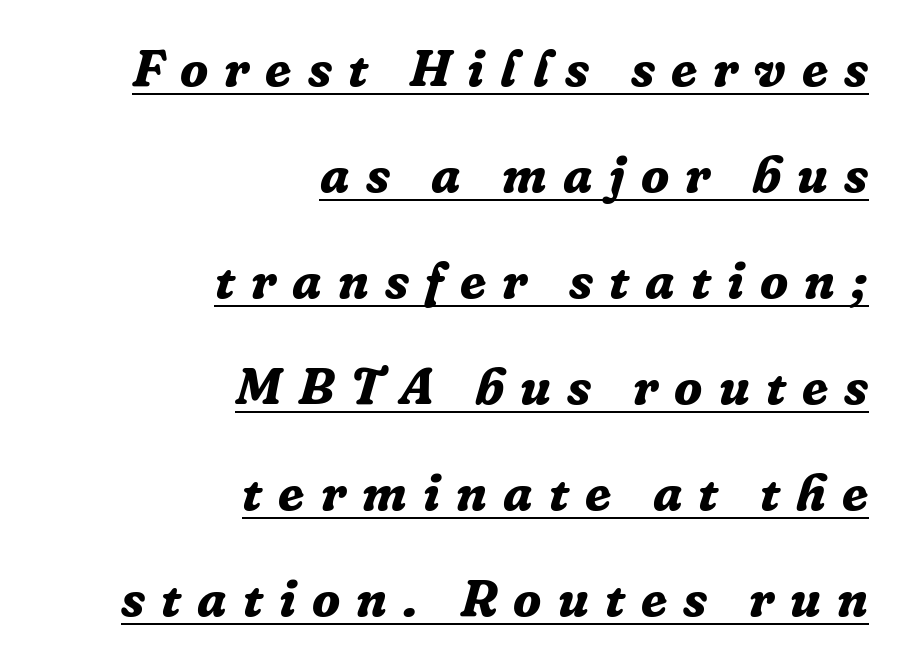
Each word looks stretched out because of the extra space between its letters. Caption: lettering with a line underneath. Note the varied advance widths — an 'i' is clearly narrower than an 'm'. One glance says open: line gaps are wider than usual. Its strokes are broad and dark, the hallmark of bold type. Tall strokes in this sample are angled rather than plumb.
